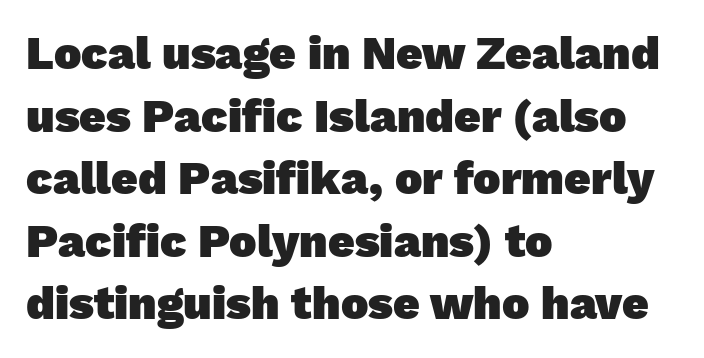
The image shows 46 px heavy sans-serif type; set left-aligned, normal line spacing (1.36x), normal letter spacing, not underlined; low stroke contrast and a medium x-height.
